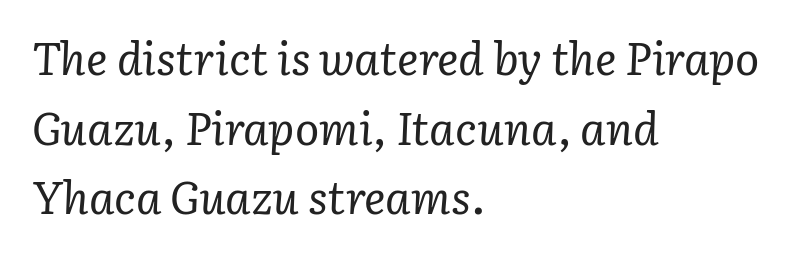
Reading down the column, the eye jumps a familiar distance to each next line. Line beginnings align vertically; line endings do not. Would a proofreader flag this as italicized? Yes. The face used here is proportionally spaced, like ordinary book or web type.
